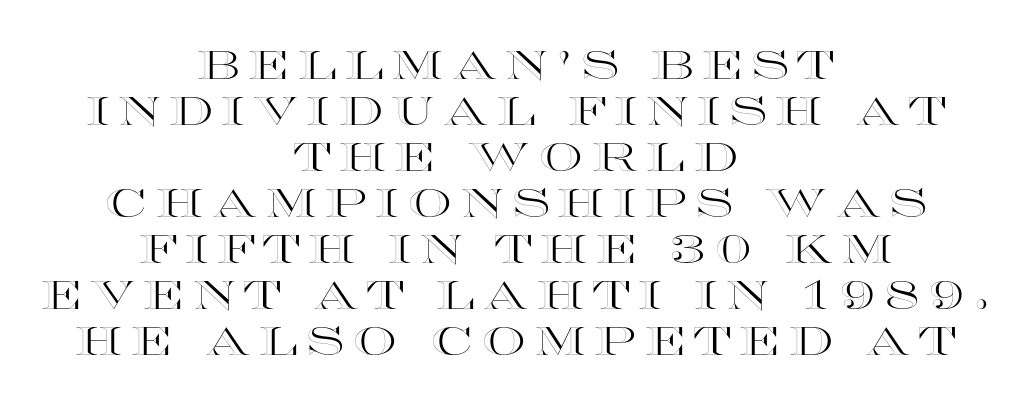
Q: Is the text italic (slanted)? A: No, it is upright.
Q: Is the text underlined? A: No.
Q: How is the paragraph aligned? A: Centered.
Q: Is the spacing between letters normal or unusually wide? A: Unusually wide.
Q: Width (condensed, normal, or wide)? A: Wide.
Q: x-height? A: Large.
Q: Monospaced? A: No.
